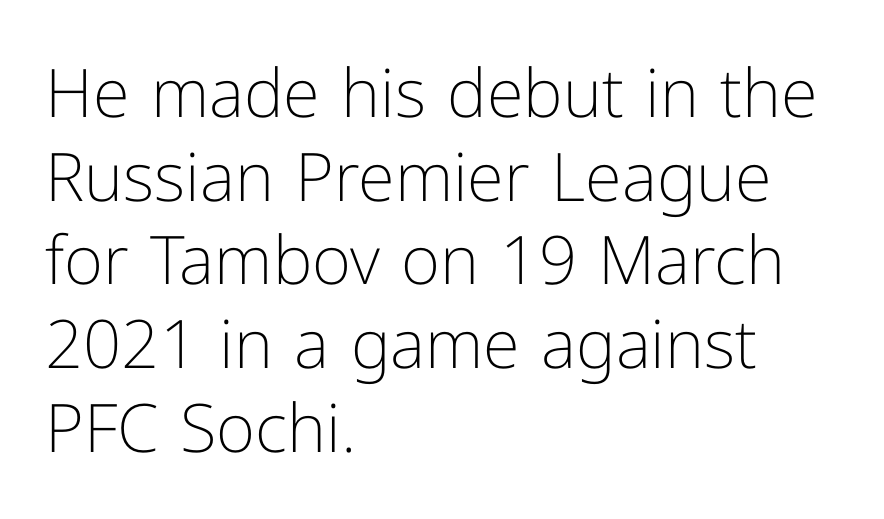
{"serif": "no", "italic": "no", "bold": "no", "weight": "light", "width": "normal", "stroke_contrast": "low", "x_height": "medium", "monospaced": "no", "underline": "no", "align": "left", "line_spacing": "normal", "line_spacing_ratio": 1.25, "letter_spacing": "normal", "letter_spacing_em": 0.0, "glyph_px": 67}
